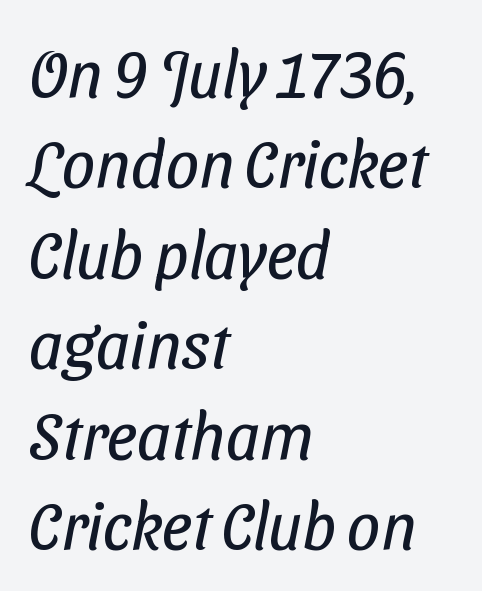
The image shows 66 px regular-weight, condensed sans-serif type; set left-aligned, normal line spacing (1.37x), normal letter spacing, not underlined; low stroke contrast and a medium x-height.
